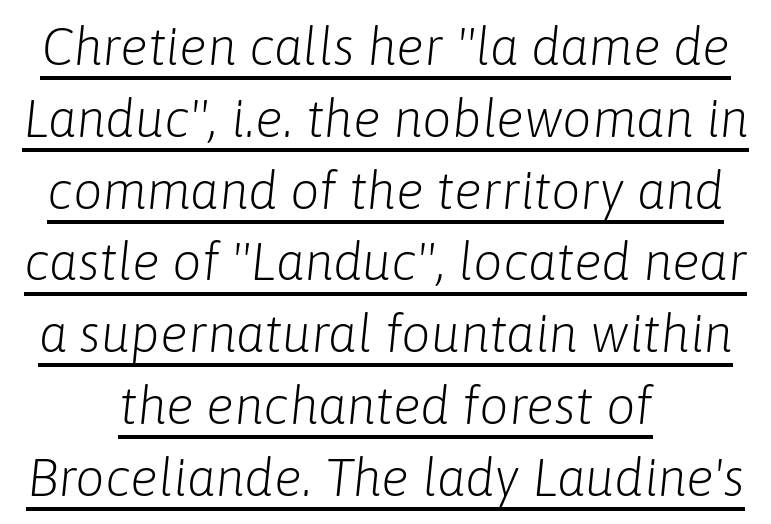
The image shows 52 px light type, italic (leaning right); set centered, normal line spacing (1.38x), normal letter spacing, underlined; low stroke contrast and a medium x-height.
